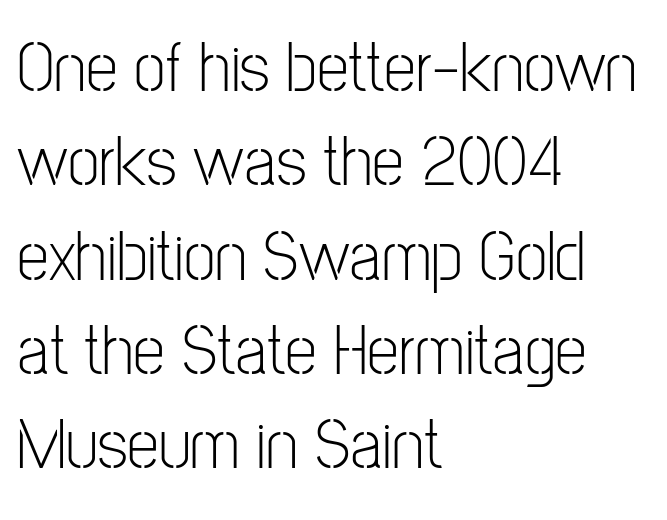
{"serif": "no", "italic": "no", "bold": "no", "weight": "light", "width": "condensed", "stroke_contrast": "low", "x_height": "medium", "monospaced": "no", "underline": "no", "align": "left", "line_spacing": "normal", "line_spacing_ratio": 1.31, "letter_spacing": "normal", "letter_spacing_em": 0.0, "glyph_px": 72}
